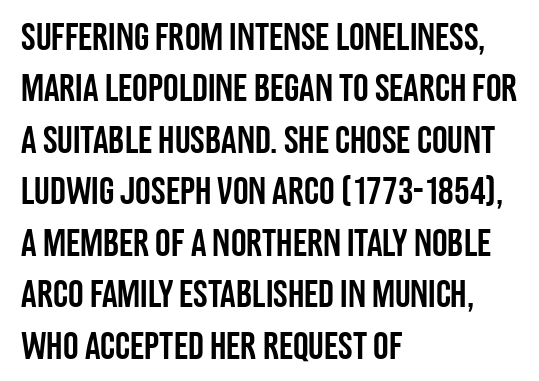
Do the characters align in a grid? No, the font is proportional. The paragraph shown leans on its left margin. Horizontal bands of white between lines are of average thickness. These lines were composed using upright roman letters. Nothing unusual about the tracking: characters are spaced as the font intends.
